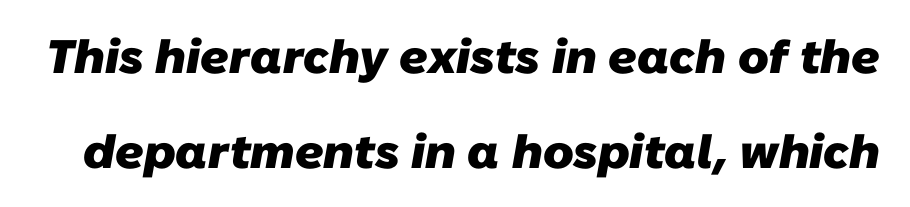
The image shows 47 px heavy sans-serif type; set loose line spacing (2.02x), normal letter spacing, not underlined; low stroke contrast and a medium x-height.
